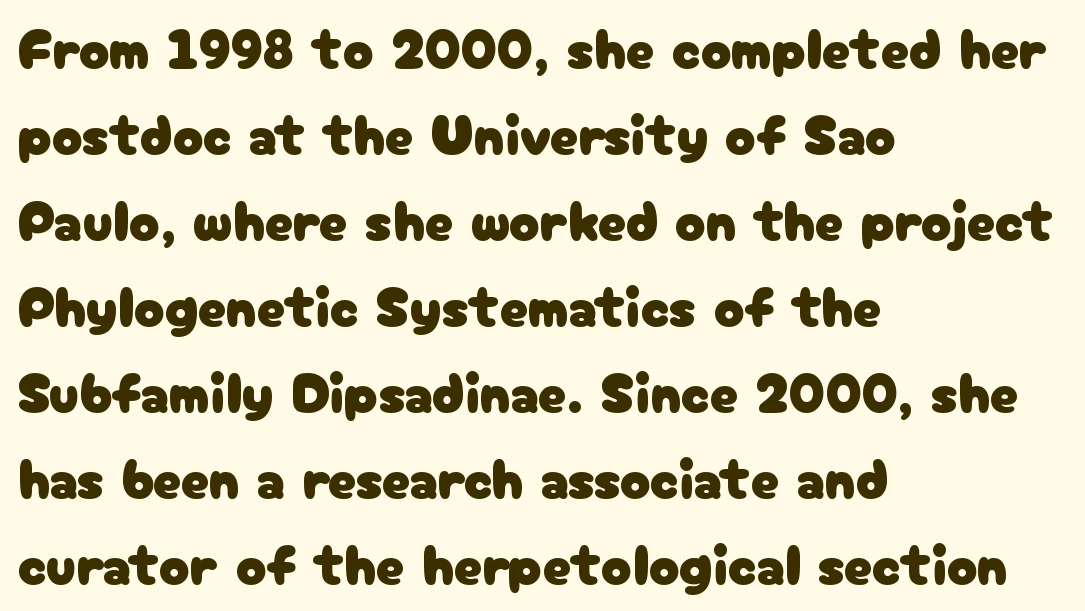
{"serif": "no", "italic": "no", "width": "normal", "stroke_contrast": "low", "x_height": "medium", "monospaced": "no", "underline": "no", "align": "left", "line_spacing": "normal", "line_spacing_ratio": 1.51, "letter_spacing": "normal", "letter_spacing_em": 0.0, "glyph_px": 57}
